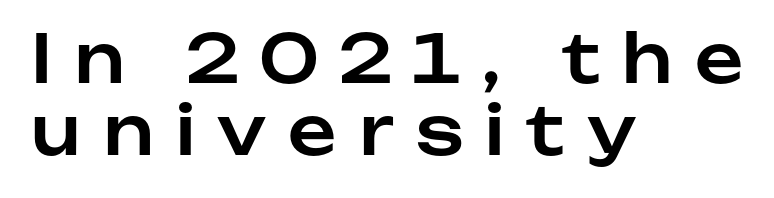
The image shows 67 px sans-serif type, upright; set left-aligned, tight line spacing (1.07x), unusually wide letter spacing (+0.33 em), not underlined; low stroke contrast and a medium x-height.
